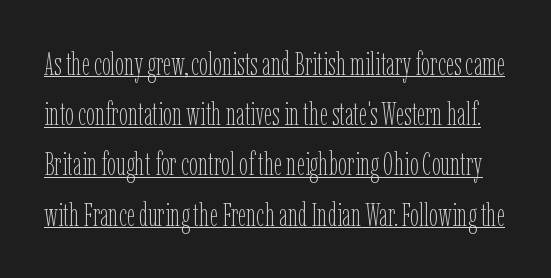
The image shows 32 px thin, condensed type, upright; set normal line spacing (1.57x), normal letter spacing, underlined; low stroke contrast and a medium x-height.
